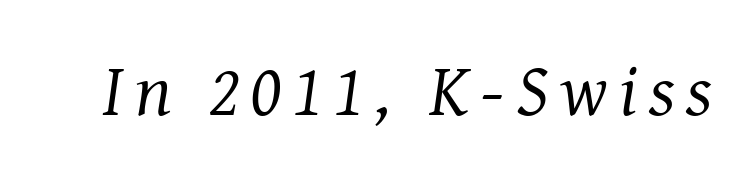
Stroke terminals: seriffed. Stem width sits at or under what a default text font uses. The passage shown is typed in a proportional face where columns would drift. Plain, unruled lines of type.
